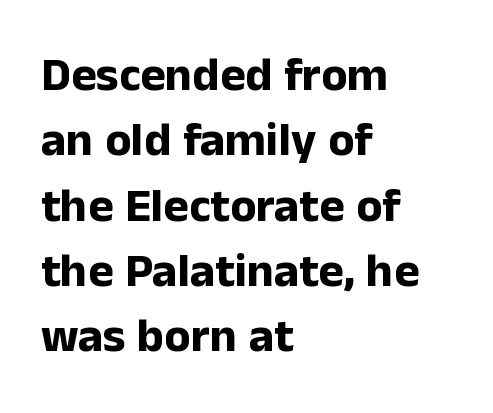
The image shows 48 px bold sans-serif type, upright; set left-aligned, normal line spacing (1.36x), normal letter spacing, not underlined; low stroke contrast and a medium x-height.
